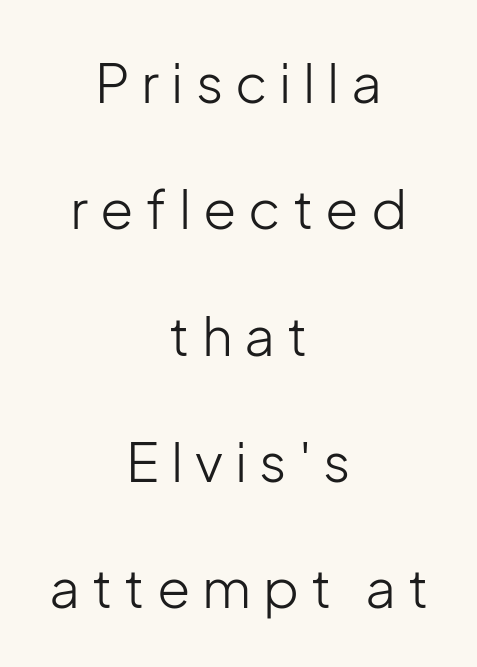
The image shows 54 px light sans-serif type, upright; set centered, loose line spacing (2.34x), unusually wide letter spacing (+0.22 em), not underlined; low stroke contrast and a medium x-height.
